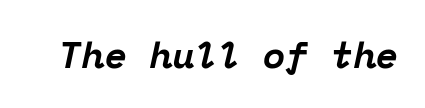
{"serif": "yes", "italic": "yes", "lean": "right", "slant_degrees": 12, "bold": "yes", "weight": "bold", "width": "normal", "stroke_contrast": "low", "x_height": "medium", "monospaced": "yes", "underline": "no", "letter_spacing": "normal", "letter_spacing_em": 0.0, "glyph_px": 37}
